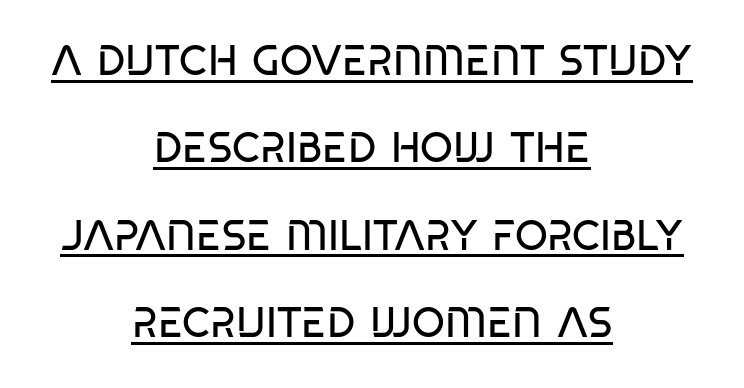
Think of a printed novel: that variable character pitch is what you see here. Students, note that the glyphs here touch the page at normal intervals. This rendering features underlined lettering. Type style note: lacks serifs. Vertical spacing — loose.
